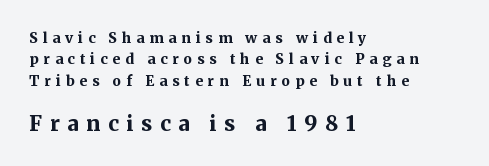
{"italic": "no", "bold": "yes", "underline": "no", "align": "left", "line_spacing": "normal", "line_spacing_ratio": 1.52, "letter_spacing": "wide", "letter_spacing_em": 0.36, "larger_block": "second", "size_ratio": 1.5, "glyph_px": 21}
